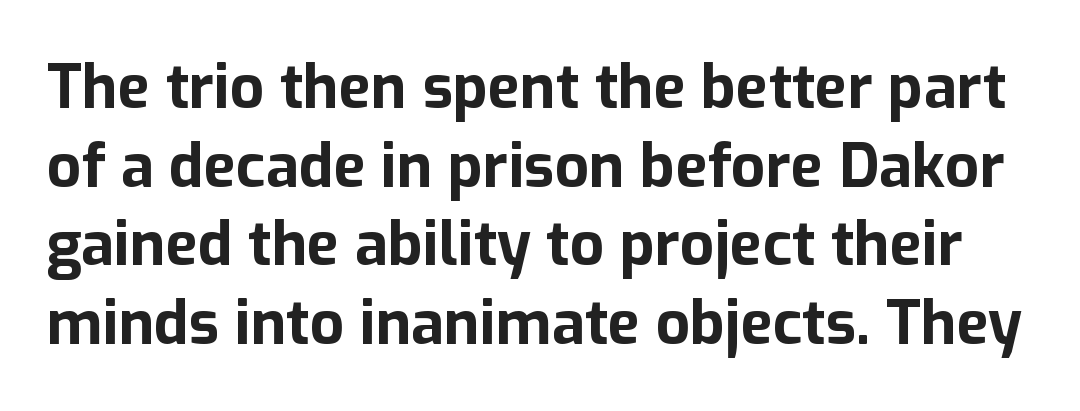
Nobody drew a line under any word here. In terms of weight, the rendering is a true, heavy bold. There is no visible air inserted between adjacent glyphs. Rows of type keep a routine distance in the vertical direction. You could not count columns in this text — the font is proportionally spaced. The typography opts for an upright posture over an oblique one.
